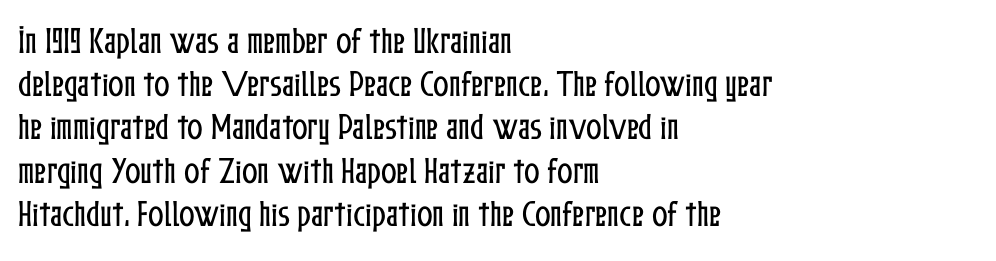
Spacing between characters is what you'd get straight out of the box. The block of text has a typical density, with ordinary space between rows. When letters stand straight like this, we call the style roman or upright. Looks like regular typesetting: each glyph gets only the width it needs. Rule under the text: the space is simply empty. Notice how the passage keeps a crisp vertical edge on the left only.
